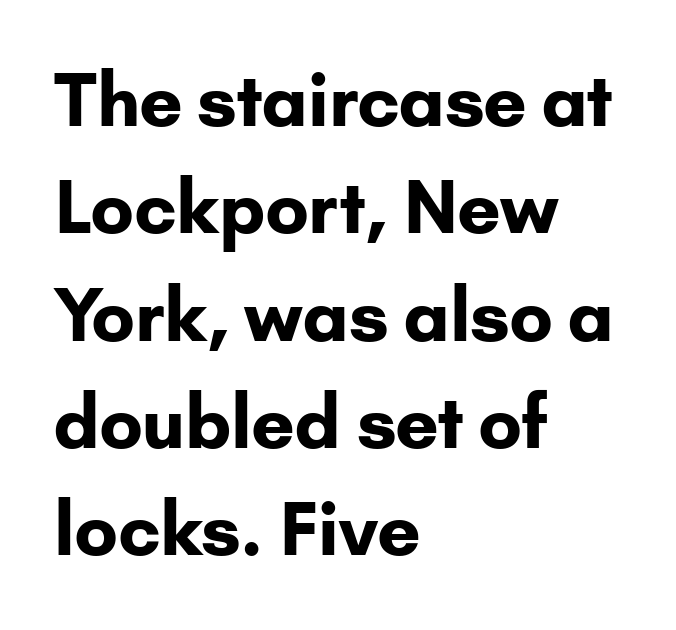
{"serif": "no", "italic": "no", "bold": "yes", "weight": "bold", "width": "normal", "stroke_contrast": "low", "x_height": "small", "monospaced": "no", "underline": "no", "align": "left", "line_spacing": "normal", "line_spacing_ratio": 1.49, "letter_spacing": "normal", "letter_spacing_em": 0.0, "glyph_px": 72}
